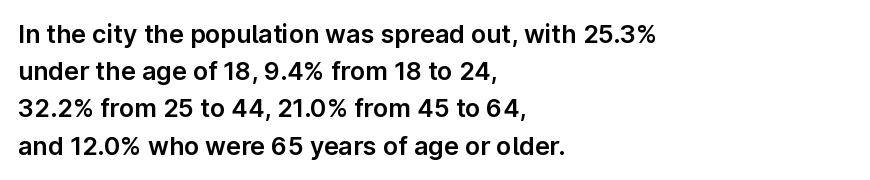
{"italic": "no", "underline": "no", "align": "left", "line_spacing": "normal", "line_spacing_ratio": 1.49, "letter_spacing": "normal", "letter_spacing_em": 0.0, "glyph_px": 25}
